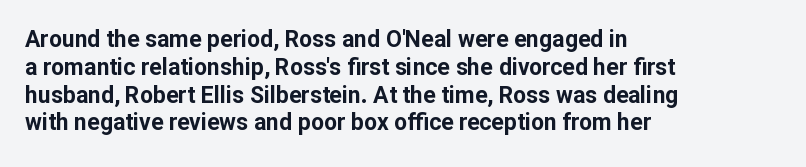
Short and long lines alike share a common starting point at left. Unlike italic type, these characters show no tilt at all. The passage shown is emphatically bold. The face used here is rendered with its standard letterfit. The space beneath each line is pristine and unruled.
